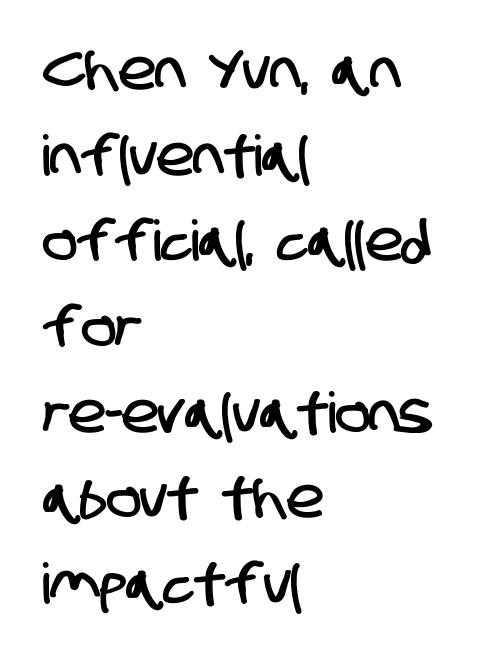
The image shows 56 px condensed sans-serif type; set left-aligned, normal line spacing (1.53x), normal letter spacing, not underlined; low stroke contrast and a large x-height.
